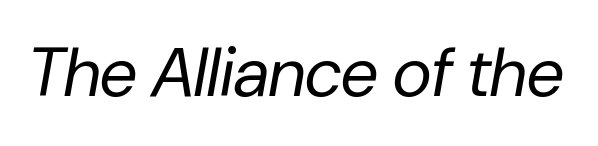
The image shows 68 px regular-weight type, italic (leaning right); set normal letter spacing, not underlined; low stroke contrast and a medium x-height.
